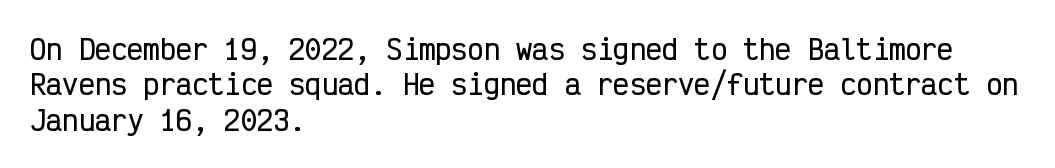
{"italic": "no", "underline": "no", "align": "left", "line_spacing": "normal", "line_spacing_ratio": 1.31, "letter_spacing": "normal", "letter_spacing_em": 0.0, "glyph_px": 27}
